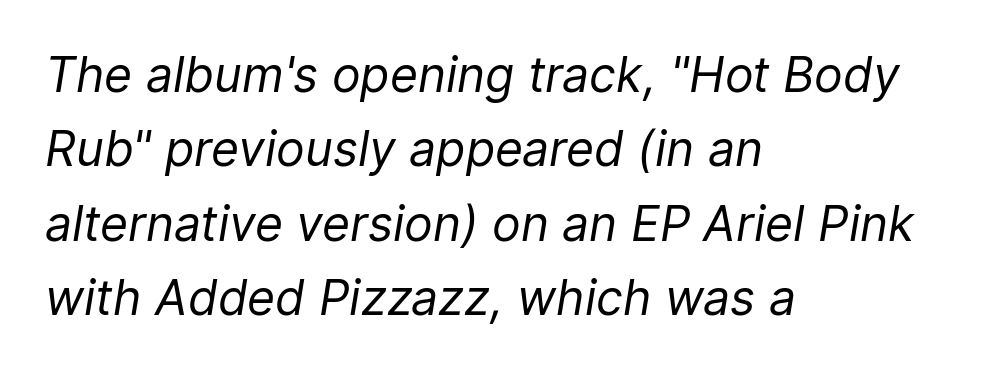
{"italic": "yes", "lean": "right", "slant_degrees": 9, "bold": "no", "weight": "regular", "width": "normal", "stroke_contrast": "low", "x_height": "medium", "monospaced": "no", "underline": "no", "align": "left", "line_spacing": "normal", "line_spacing_ratio": 1.55, "letter_spacing": "normal", "letter_spacing_em": 0.0, "glyph_px": 48}
